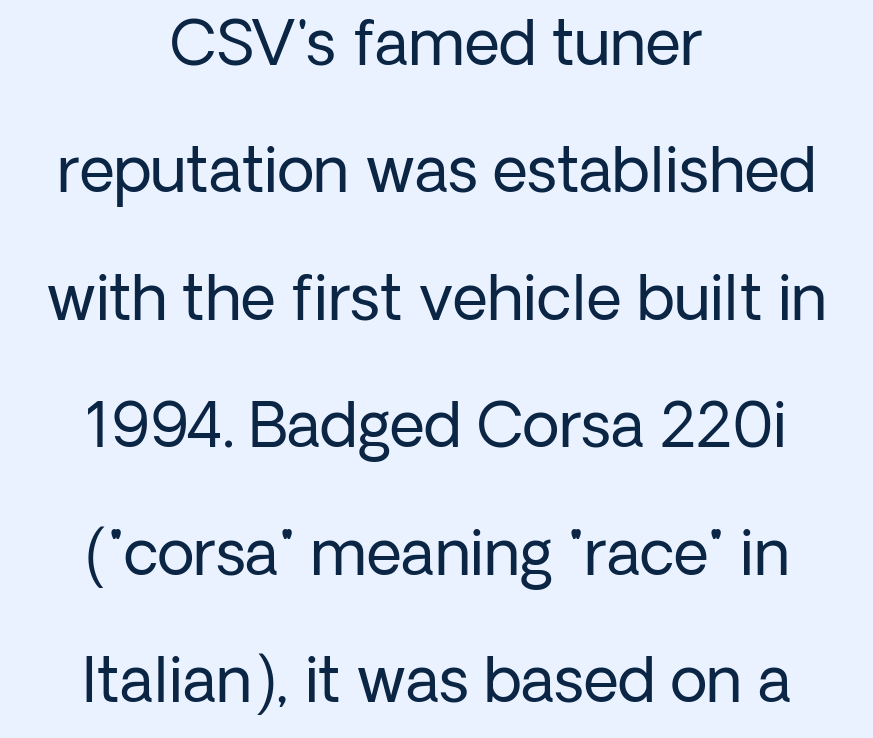
The image shows 61 px regular-weight sans-serif type, upright; set centered, loose line spacing (2.09x), normal letter spacing, not underlined; low stroke contrast and a medium x-height.
